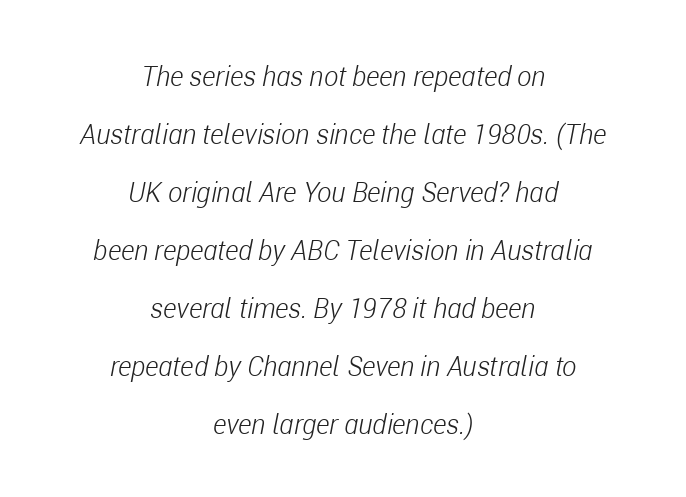
The image shows 27 px text type, italic (leaning right); set centered, loose line spacing (2.15x), normal letter spacing, not underlined.
